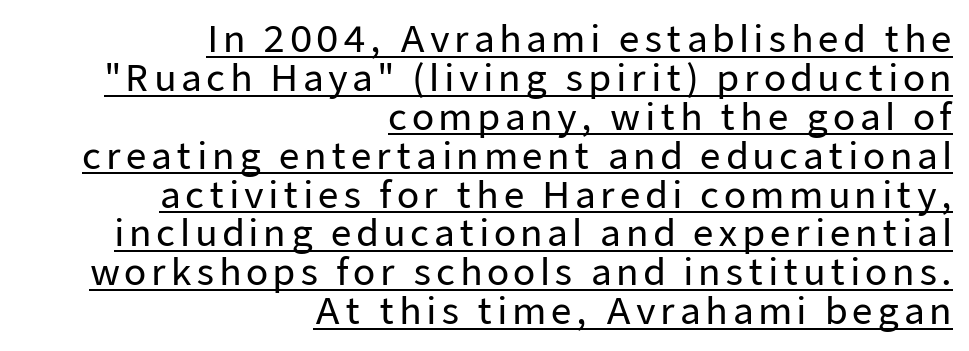
The image shows 36 px sans-serif type, upright; set right-aligned, tight line spacing (1.08x), underlined; low stroke contrast and a medium x-height.
